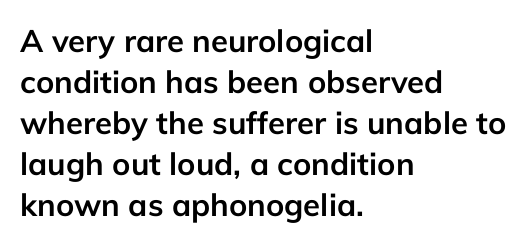
The foot of each line stays bare and open. Strong, thick strokes mark this as bold type. A typesetter would call this proportional, since set widths differ per character. The lettering holds an erect, upright posture throughout.
